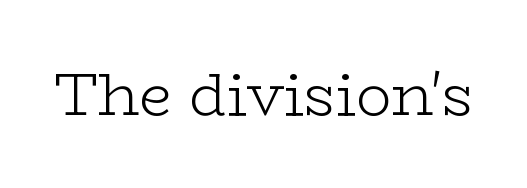
Q: Is the text bold? A: No.
Q: Is the text italic (slanted)? A: No, it is upright.
Q: Is the typeface a serif or a sans-serif typeface? A: Serif.
Q: Is the text underlined? A: No.
Q: Is the spacing between letters normal or unusually wide? A: Normal.
Q: Width (condensed, normal, or wide)? A: Wide.
Q: Stroke contrast? A: Low.
Q: x-height? A: Medium.
Q: Monospaced? A: No.
